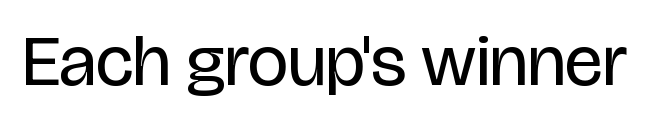
The lettering stays uniformly vertical, giving the passage a roman look. Letter spacing: default. Looks like regular typesetting: each glyph gets only the width it needs. Vertical stems look standard width or narrower in stroke. Bare-footed words on every line. The rendering shows plain stroke endings on the letterforms — a sans-serif design.
